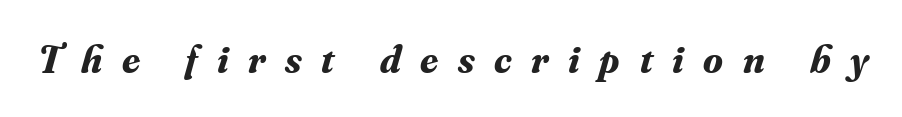
Q: Is the text bold? A: Yes.
Q: Is the text italic (slanted)? A: Yes, it leans right by about 16 degrees.
Q: Is the typeface a serif or a sans-serif typeface? A: Serif.
Q: Is the text underlined? A: No.
Q: Is the spacing between letters normal or unusually wide? A: Unusually wide.
Q: Width (condensed, normal, or wide)? A: Normal.
Q: Stroke contrast? A: Medium.
Q: x-height? A: Small.
Q: Monospaced? A: No.
